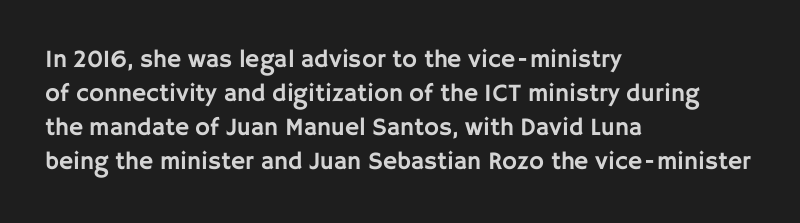
{"italic": "no", "underline": "no", "align": "left", "line_spacing": "normal", "line_spacing_ratio": 1.36, "letter_spacing": "normal", "letter_spacing_em": 0.0, "glyph_px": 25}
